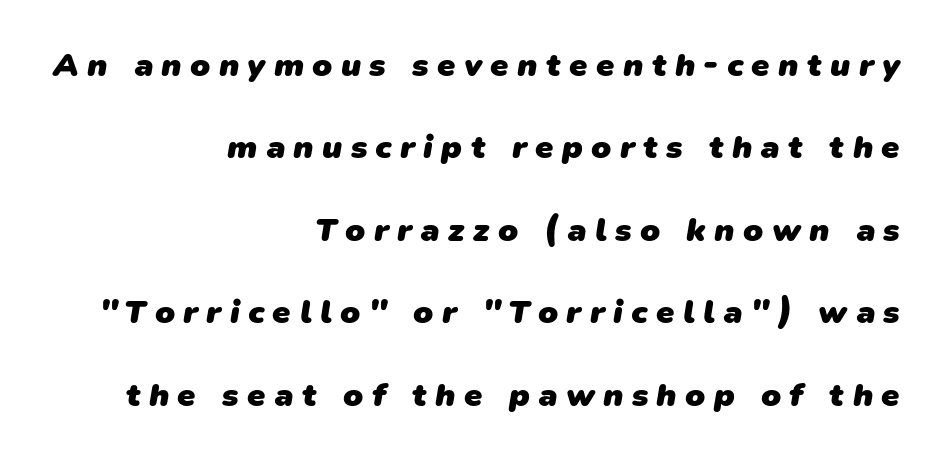
Q: Is the text bold? A: Yes.
Q: Is the typeface a serif or a sans-serif typeface? A: Sans-serif.
Q: Is the text underlined? A: No.
Q: How is the paragraph aligned? A: Right-aligned.
Q: Is the spacing between letters normal or unusually wide? A: Unusually wide.
Q: Is the spacing between lines tight, normal or loose? A: Loose.
Q: Width (condensed, normal, or wide)? A: Normal.
Q: Stroke contrast? A: Low.
Q: x-height? A: Medium.
Q: Monospaced? A: No.
